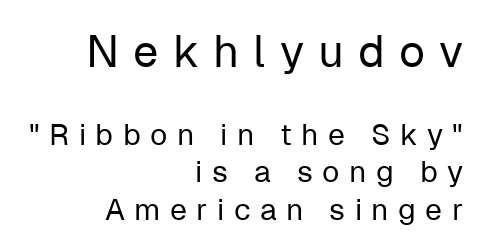
Q: Is the text bold? A: No.
Q: Is the text italic (slanted)? A: No, it is upright.
Q: Is the typeface a serif or a sans-serif typeface? A: Sans-serif.
Q: Is the text underlined? A: No.
Q: How is the paragraph aligned? A: Right-aligned.
Q: Is the spacing between letters normal or unusually wide? A: Unusually wide.
Q: Is the spacing between lines tight, normal or loose? A: Normal.
Q: Which block of text is set in a larger size, the first (top) or the second (bottom)? A: The first (top) one.
Q: Width (condensed, normal, or wide)? A: Normal.
Q: Stroke contrast? A: Low.
Q: x-height? A: Medium.
Q: Monospaced? A: No.
